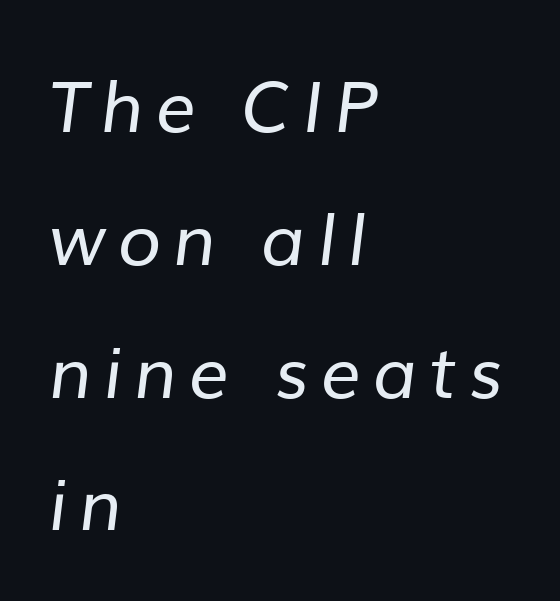
{"serif": "no", "bold": "no", "weight": "regular", "width": "normal", "stroke_contrast": "low", "x_height": "medium", "monospaced": "no", "underline": "no", "align": "left", "line_spacing_ratio": 1.87, "glyph_px": 71}
